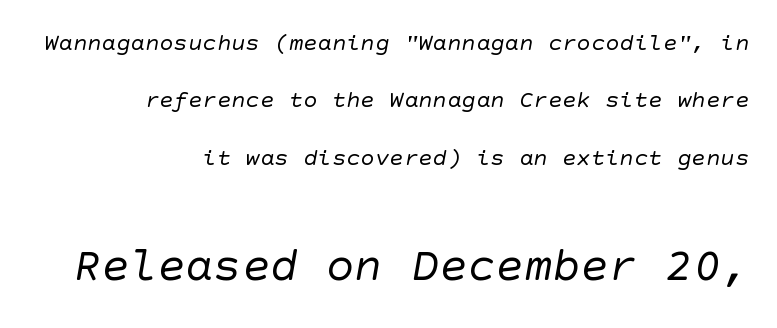
Q: Is the text bold? A: No.
Q: Is the typeface a serif or a sans-serif typeface? A: Sans-serif.
Q: Is the text underlined? A: No.
Q: How is the paragraph aligned? A: Right-aligned.
Q: Is the spacing between letters normal or unusually wide? A: Normal.
Q: Is the spacing between lines tight, normal or loose? A: Loose.
Q: Which block of text is set in a larger size, the first (top) or the second (bottom)? A: The second (bottom) one.
Q: Width (condensed, normal, or wide)? A: Normal.
Q: Stroke contrast? A: Low.
Q: x-height? A: Large.
